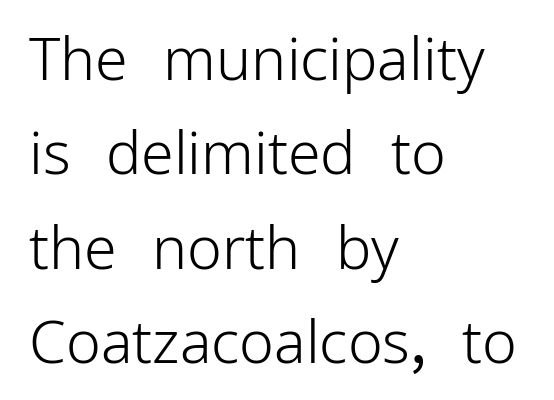
The image shows 59 px light sans-serif type, upright; set left-aligned, normal line spacing (1.6x), normal letter spacing, not underlined; low stroke contrast and a medium x-height.
